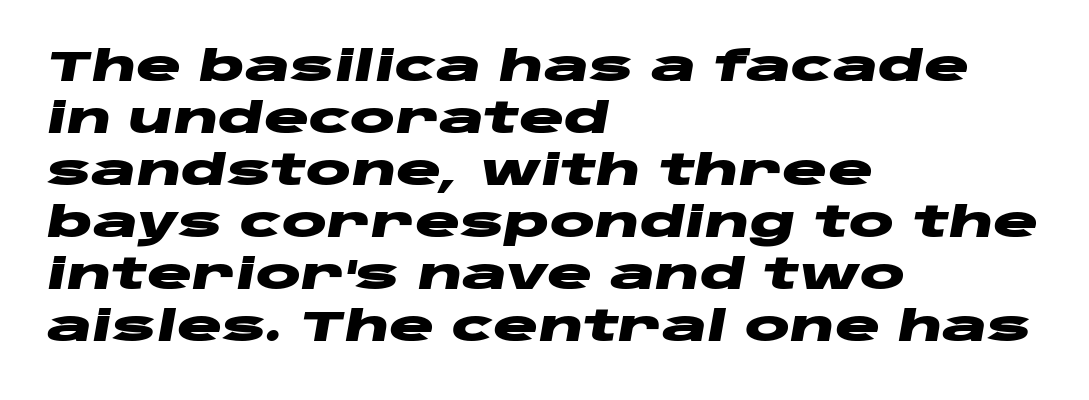
The image shows 42 px heavy, wide type, italic (leaning right); set left-aligned, line spacing 1.24x, normal letter spacing, not underlined; low stroke contrast and a large x-height.
